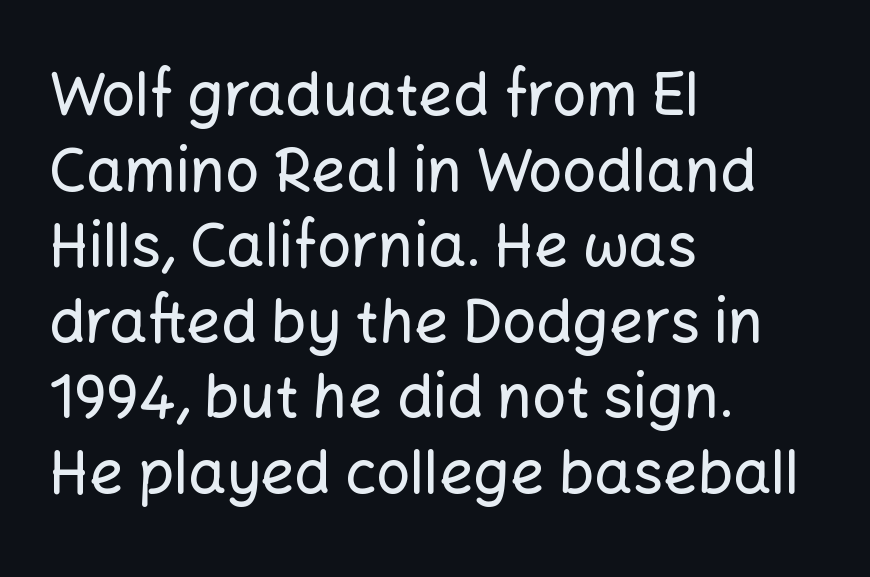
{"serif": "no", "italic": "no", "width": "normal", "stroke_contrast": "low", "x_height": "medium", "monospaced": "no", "underline": "no", "align": "left", "line_spacing": "normal", "line_spacing_ratio": 1.26, "letter_spacing": "normal", "letter_spacing_em": 0.0, "glyph_px": 60}
